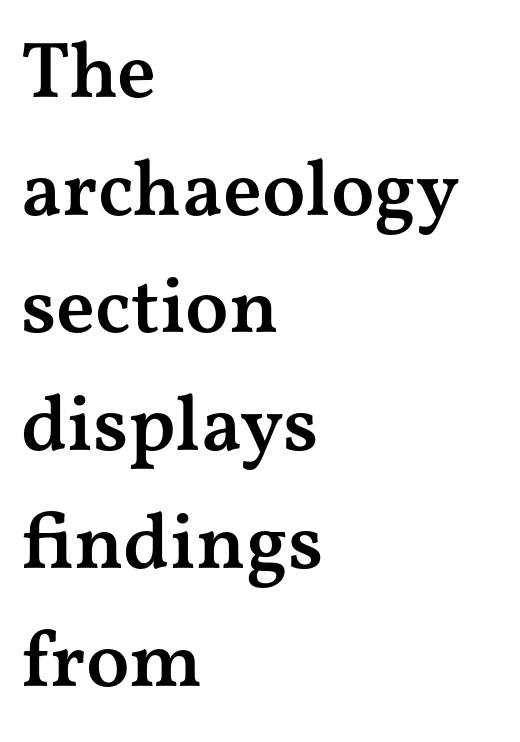
The image shows 79 px semibold, wide serif type, upright; set left-aligned, normal line spacing (1.49x), normal letter spacing, not underlined; medium stroke contrast and a medium x-height.
